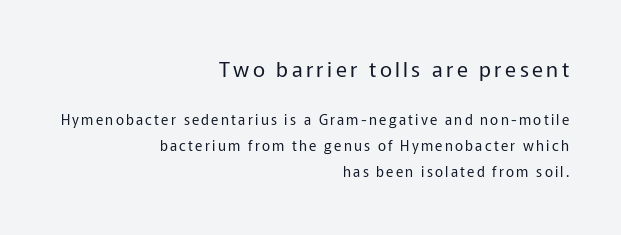
Q: Is the text bold? A: No.
Q: Is the text italic (slanted)? A: No, it is upright.
Q: Is the text underlined? A: No.
Q: How is the paragraph aligned? A: Right-aligned.
Q: Which block of text is set in a larger size, the first (top) or the second (bottom)? A: The first (top) one.
